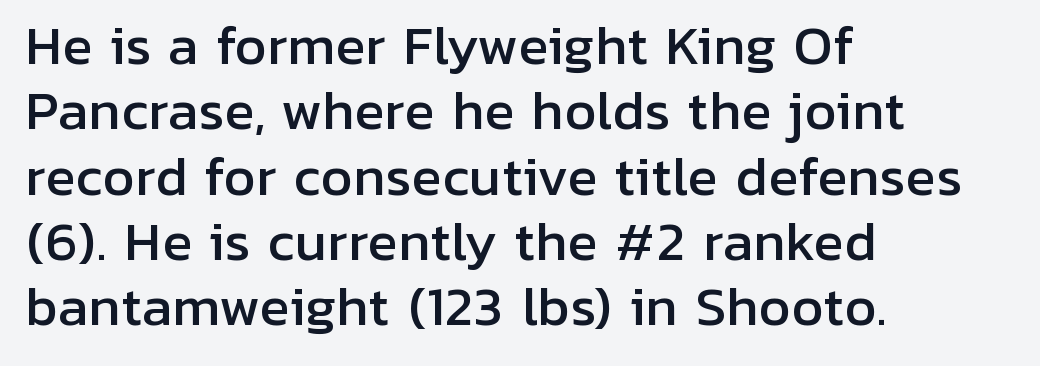
{"serif": "no", "italic": "no", "width": "normal", "stroke_contrast": "low", "x_height": "medium", "monospaced": "no", "underline": "no", "align": "left", "line_spacing": "normal", "line_spacing_ratio": 1.28, "letter_spacing": "normal", "letter_spacing_em": 0.0, "glyph_px": 51}
